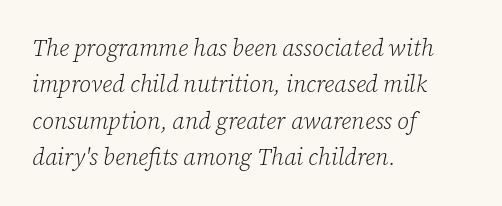
Q: Is the text bold? A: No.
Q: Is the text italic (slanted)? A: Yes, it leans right by about 12 degrees.
Q: Is the text underlined? A: No.
Q: How is the paragraph aligned? A: Left-aligned.
Q: Is the spacing between letters normal or unusually wide? A: Normal.
Q: Is the spacing between lines tight, normal or loose? A: Normal.
